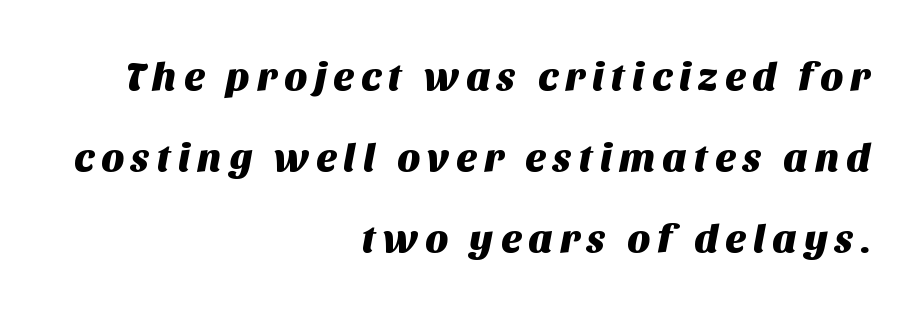
{"serif": "no", "width": "normal", "stroke_contrast": "medium", "x_height": "large", "monospaced": "no", "underline": "no", "align": "right", "line_spacing": "loose", "line_spacing_ratio": 2.03, "glyph_px": 40}
